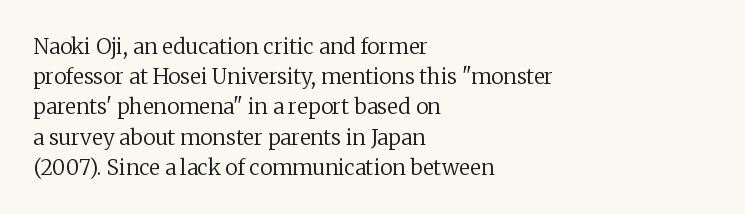
{"italic": "no", "bold": "no", "underline": "no", "align": "left", "line_spacing": "normal", "line_spacing_ratio": 1.44, "letter_spacing": "normal", "letter_spacing_em": 0.0, "glyph_px": 21}
